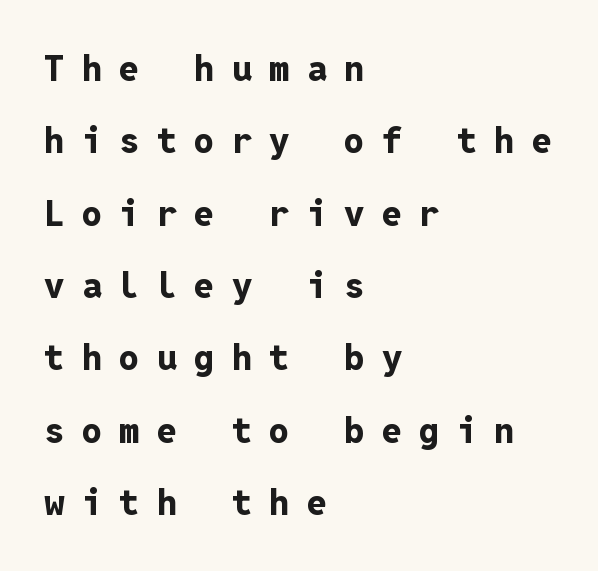
{"serif": "no", "italic": "no", "bold": "yes", "weight": "bold", "width": "normal", "stroke_contrast": "low", "x_height": "medium", "monospaced": "yes", "underline": "no", "align": "left", "line_spacing": "loose", "line_spacing_ratio": 2.01, "letter_spacing": "wide", "letter_spacing_em": 0.48, "glyph_px": 36}
